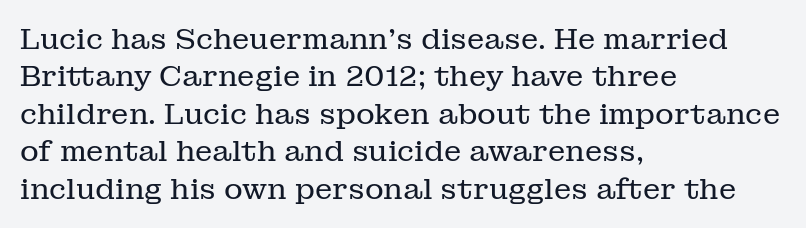
Q: Is the text bold? A: No.
Q: Is the text italic (slanted)? A: No, it is upright.
Q: Is the typeface a serif or a sans-serif typeface? A: Serif.
Q: Is the text underlined? A: No.
Q: How is the paragraph aligned? A: Left-aligned.
Q: Is the spacing between letters normal or unusually wide? A: Normal.
Q: Is the spacing between lines tight, normal or loose? A: Normal.
Q: Width (condensed, normal, or wide)? A: Normal.
Q: Stroke contrast? A: Low.
Q: x-height? A: Medium.
Q: Monospaced? A: No.
